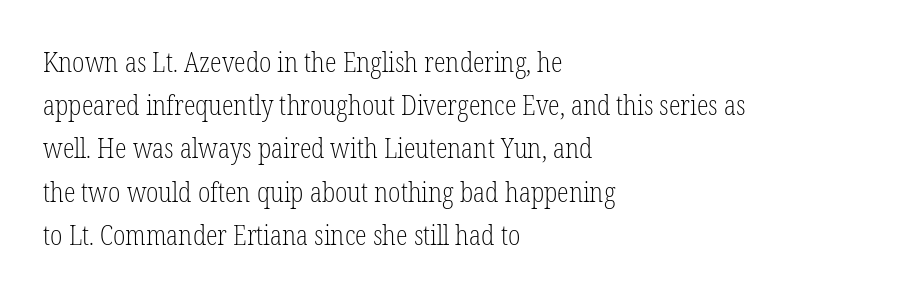
Q: Is the text bold? A: No.
Q: Is the text italic (slanted)? A: No, it is upright.
Q: Is the text underlined? A: No.
Q: How is the paragraph aligned? A: Left-aligned.
Q: Is the spacing between letters normal or unusually wide? A: Normal.
Q: Is the spacing between lines tight, normal or loose? A: Normal.
